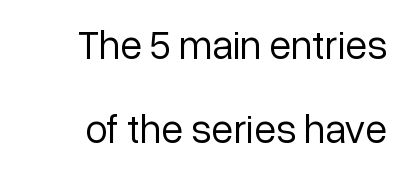
{"serif": "no", "italic": "no", "bold": "no", "weight": "regular", "width": "normal", "stroke_contrast": "low", "x_height": "medium", "monospaced": "no", "underline": "no", "align": "right", "line_spacing": "loose", "line_spacing_ratio": 2.11, "letter_spacing": "normal", "letter_spacing_em": 0.0, "glyph_px": 40}
